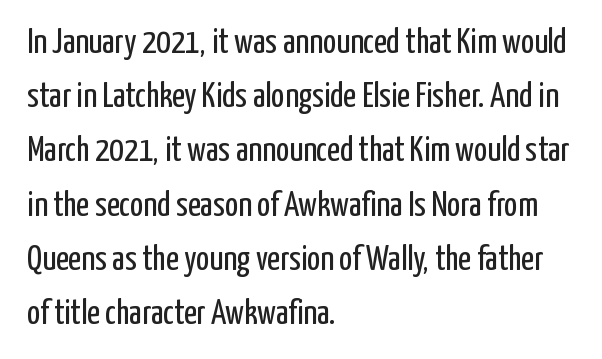
The image shows 35 px regular-weight, condensed sans-serif type, upright; set left-aligned, normal line spacing (1.55x), normal letter spacing, not underlined; low stroke contrast and a medium x-height.
